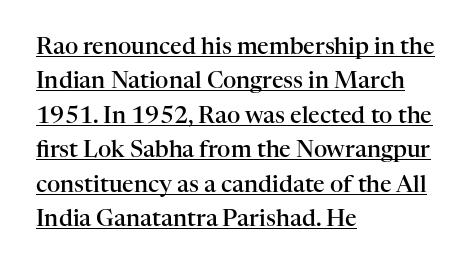
The image shows 23 px text type, upright; set left-aligned, normal line spacing (1.5x), normal letter spacing, underlined.
